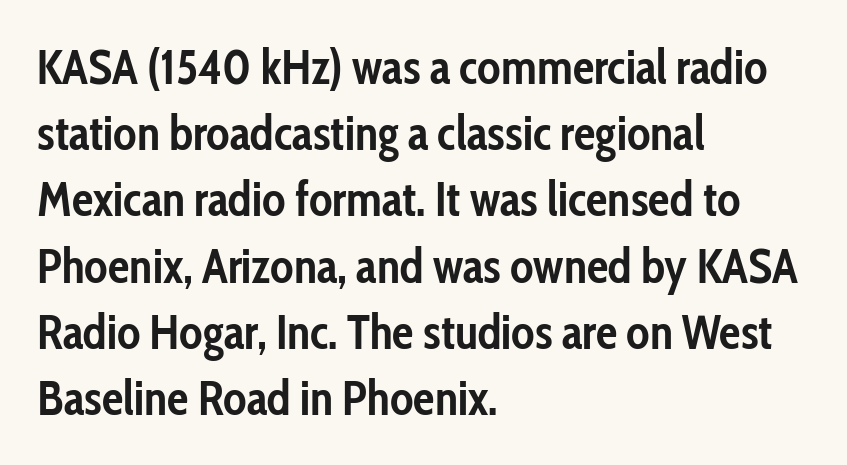
{"serif": "no", "italic": "no", "bold": "yes", "weight": "semibold", "width": "condensed", "stroke_contrast": "low", "x_height": "medium", "monospaced": "no", "underline": "no", "align": "left", "line_spacing": "normal", "line_spacing_ratio": 1.38, "letter_spacing": "normal", "letter_spacing_em": 0.0, "glyph_px": 48}
